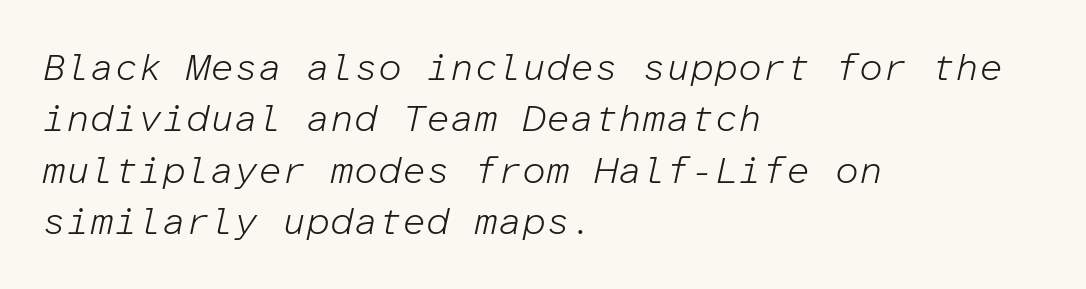
{"italic": "yes", "lean": "right", "slant_degrees": 12, "bold": "no", "weight": "light", "width": "normal", "stroke_contrast": "low", "x_height": "medium", "monospaced": "yes", "underline": "no", "align": "left", "line_spacing": "normal", "line_spacing_ratio": 1.35, "letter_spacing": "normal", "letter_spacing_em": 0.0, "glyph_px": 38}
